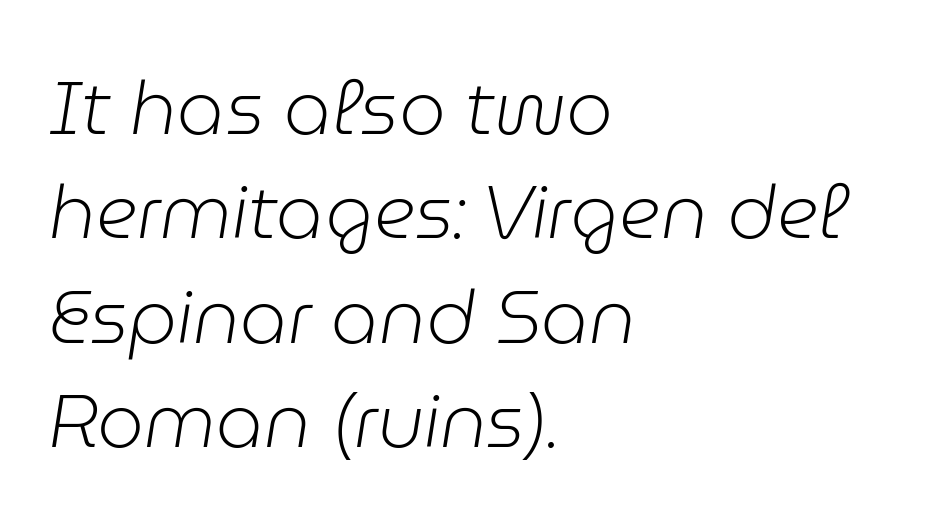
Weight: in the light-to-regular range. Emphasis-style slanted type is in use. This sample is left-justified, so line endings fall wherever the words run out. Here the designer chose a conventional face with non-uniform glyph widths. The leading is moderate, giving the passage an even texture. The line texture is even and compact thanks to regular tracking.
